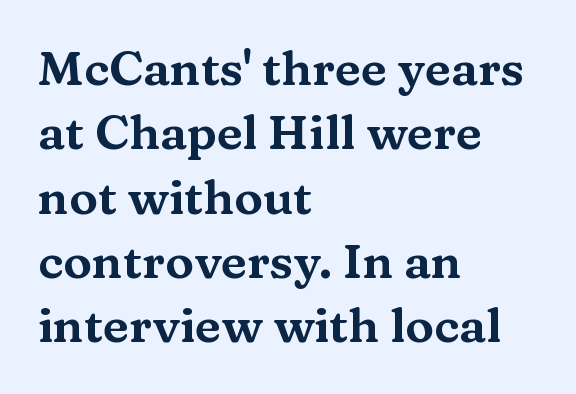
Lines of text with bare space underneath. These lines are rendered in a variable-pitch font. Quick note: not italic, upright. This rendering uses left alignment, leaving the right contour irregular. The letterforms sit shoulder to shoulder at normal distance.
